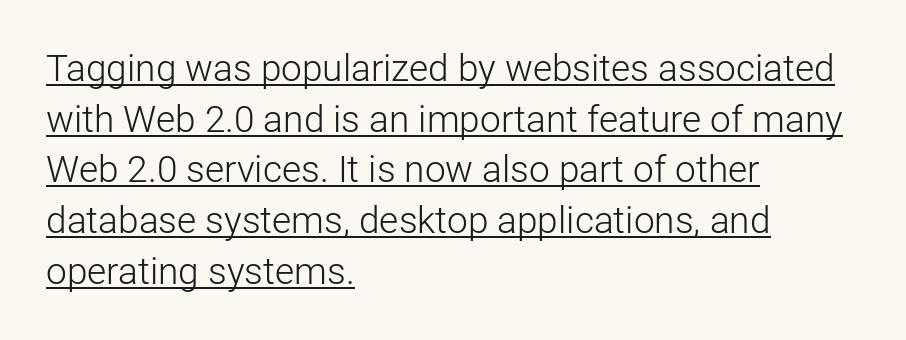
Q: Is the text bold? A: No.
Q: Is the text italic (slanted)? A: No, it is upright.
Q: Is the typeface a serif or a sans-serif typeface? A: Sans-serif.
Q: Is the text underlined? A: Yes.
Q: How is the paragraph aligned? A: Left-aligned.
Q: Is the spacing between letters normal or unusually wide? A: Normal.
Q: Is the spacing between lines tight, normal or loose? A: Normal.
Q: Width (condensed, normal, or wide)? A: Normal.
Q: Stroke contrast? A: Low.
Q: x-height? A: Medium.
Q: Monospaced? A: No.
